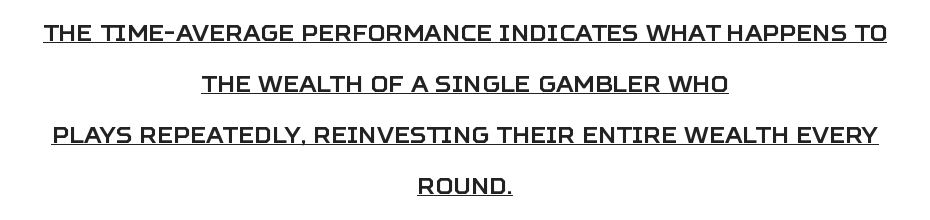
{"italic": "no", "underline": "yes", "align": "center", "line_spacing": "loose", "line_spacing_ratio": 2.32, "letter_spacing": "normal", "letter_spacing_em": 0.0, "glyph_px": 22}
